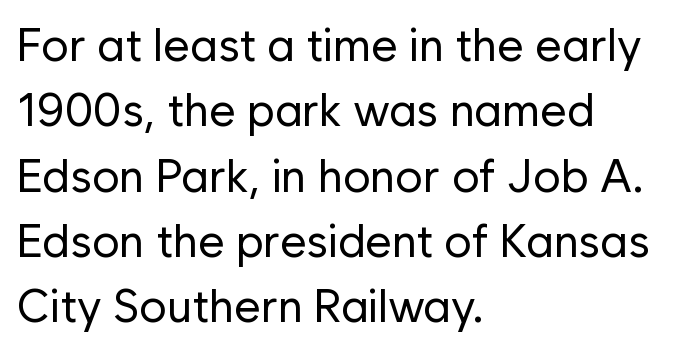
{"serif": "no", "italic": "no", "bold": "no", "weight": "regular", "width": "normal", "stroke_contrast": "low", "x_height": "medium", "monospaced": "no", "underline": "no", "align": "left", "line_spacing": "normal", "line_spacing_ratio": 1.42, "letter_spacing": "normal", "letter_spacing_em": 0.0, "glyph_px": 46}
